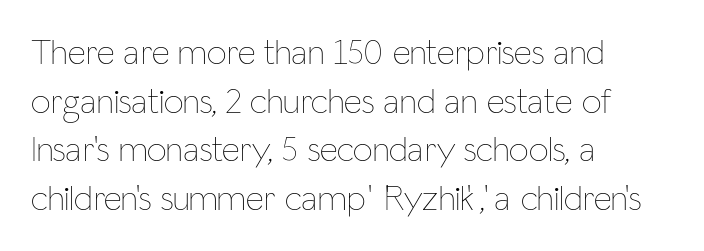
Q: Is the text bold? A: No.
Q: Is the text italic (slanted)? A: No, it is upright.
Q: Is the text underlined? A: No.
Q: How is the paragraph aligned? A: Left-aligned.
Q: Is the spacing between letters normal or unusually wide? A: Normal.
Q: Is the spacing between lines tight, normal or loose? A: Normal.
Q: Width (condensed, normal, or wide)? A: Condensed.
Q: Stroke contrast? A: Low.
Q: x-height? A: Medium.
Q: Monospaced? A: No.
